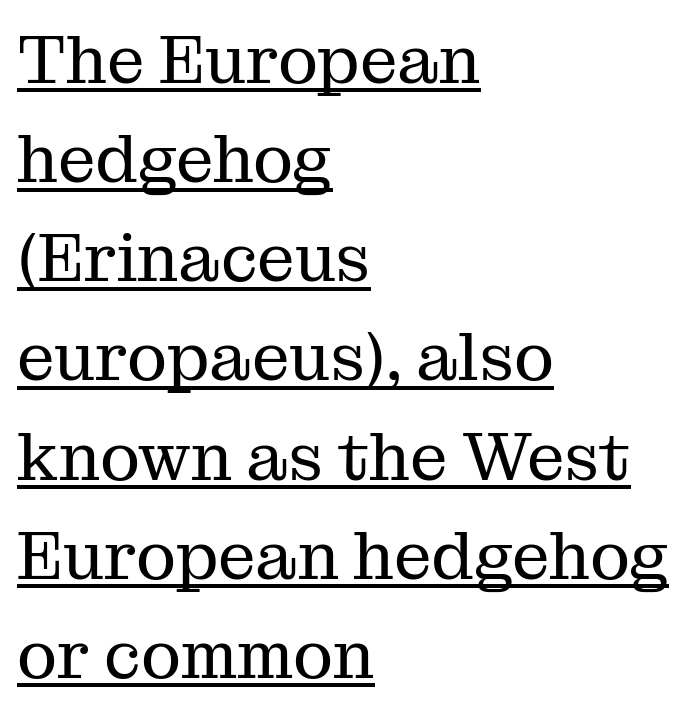
The image shows 67 px regular-weight serif type, upright; set left-aligned, normal line spacing (1.48x), normal letter spacing, underlined; medium stroke contrast and a medium x-height.
